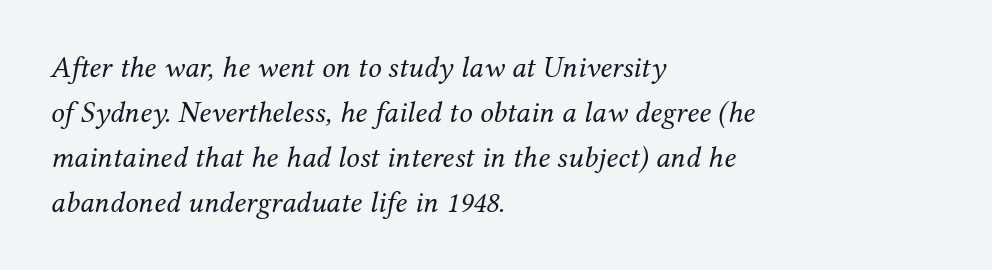
Heaviness? Minimal to ordinary, like unemphasized prose. Yep, those are serifs on the letters. Alignment: flush left. In terms of letterspacing, this is plain default setting.
